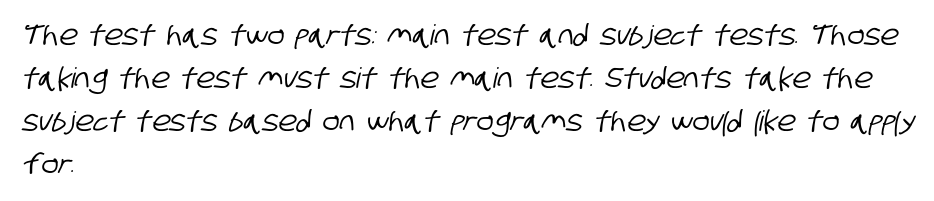
The words here are not underlined. The rendering keeps characters at their native spacing. Character widths vary here, with narrow letters taking less room than wide ones. What kind of face is this? One without serifs — a sans. Regular leading. The rendering anchors every line to the left-hand side.
